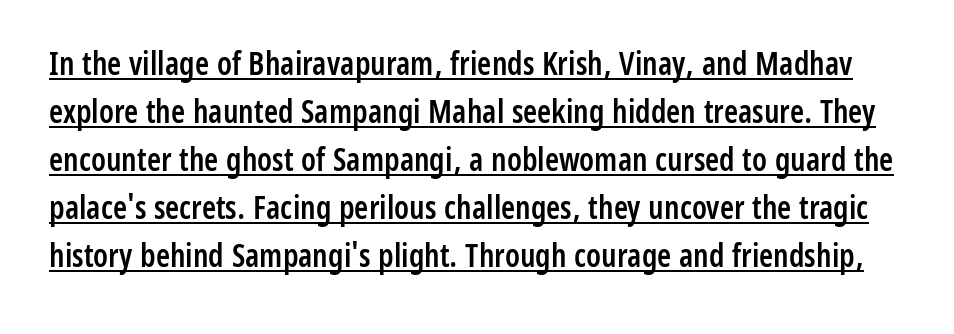
The image shows 32 px semibold, condensed sans-serif type, upright; set normal line spacing (1.5x), normal letter spacing, underlined; low stroke contrast and a medium x-height.
